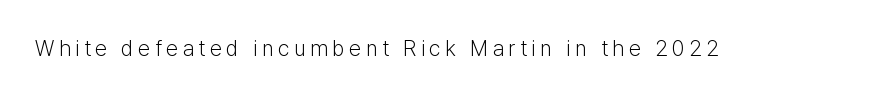
The image shows 22 px text type, upright; set unusually wide letter spacing (+0.2 em), not underlined.
